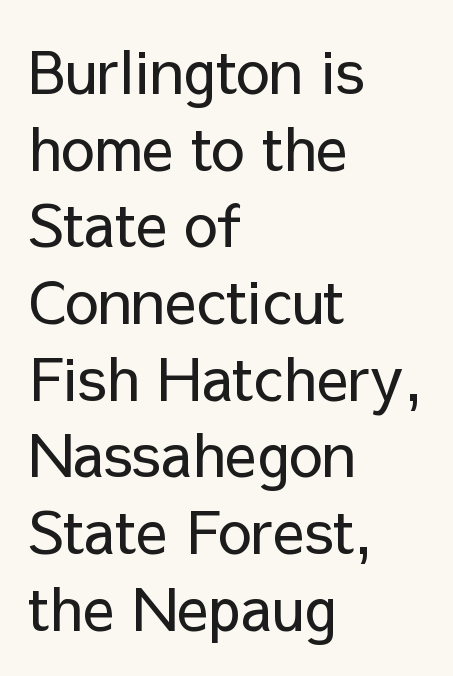
What kind of face is this? One without serifs — a sans. The designer left line spacing at the default. Descenders are the only things crossing below the line. The ragged edge is on the right, which tells us the setting is flush left. Think standard paragraph weight, or any step lighter than that.
